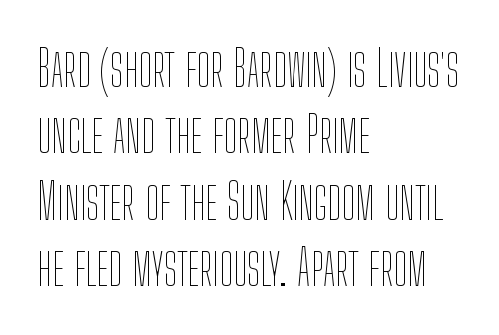
{"italic": "no", "bold": "no", "weight": "thin", "width": "condensed", "stroke_contrast": "low", "x_height": "medium", "monospaced": "no", "underline": "no", "align": "left", "line_spacing": "normal", "line_spacing_ratio": 1.33, "letter_spacing": "normal", "letter_spacing_em": 0.0, "glyph_px": 50}
